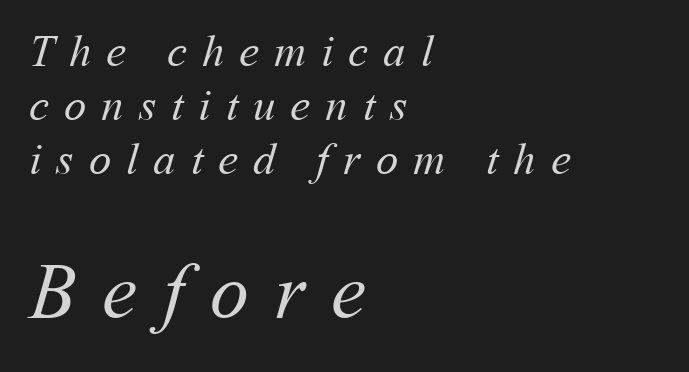
{"bold": "no", "weight": "regular", "width": "normal", "stroke_contrast": "medium", "x_height": "medium", "monospaced": "no", "underline": "no", "align": "left", "line_spacing_ratio": 1.2, "letter_spacing": "wide", "letter_spacing_em": 0.33, "larger_block": "second", "size_ratio": 1.73, "glyph_px": 78}
